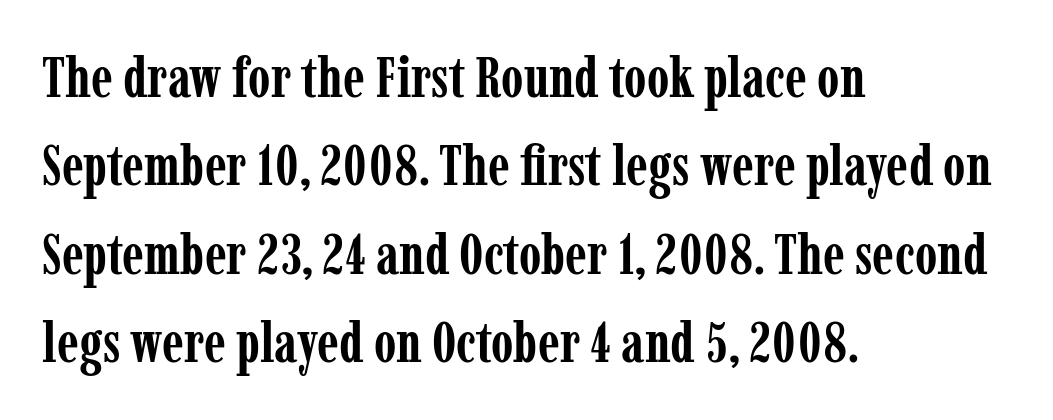
Q: Is the text bold? A: Yes.
Q: Is the text italic (slanted)? A: No, it is upright.
Q: Is the typeface a serif or a sans-serif typeface? A: Serif.
Q: Is the text underlined? A: No.
Q: How is the paragraph aligned? A: Left-aligned.
Q: Is the spacing between letters normal or unusually wide? A: Normal.
Q: Is the spacing between lines tight, normal or loose? A: Normal.
Q: Width (condensed, normal, or wide)? A: Condensed.
Q: Stroke contrast? A: Low.
Q: x-height? A: Medium.
Q: Monospaced? A: No.
